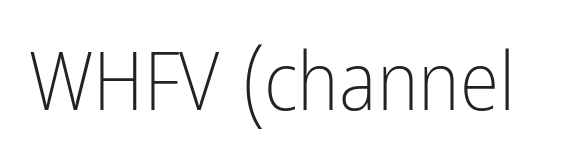
The image shows 80 px light, condensed sans-serif type, upright; set normal letter spacing, not underlined; low stroke contrast and a medium x-height.
